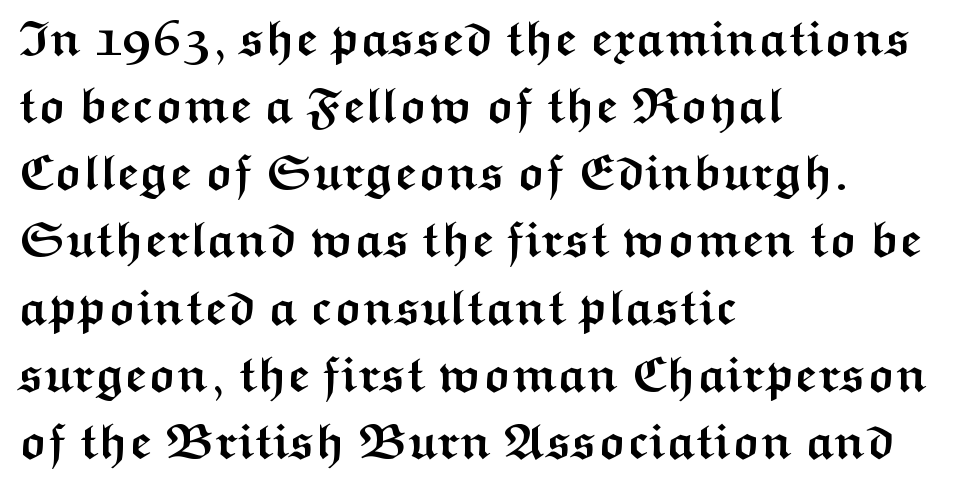
Q: Is the text bold? A: Yes.
Q: Is the text italic (slanted)? A: No, it is upright.
Q: Is the typeface a serif or a sans-serif typeface? A: Sans-serif.
Q: Is the text underlined? A: No.
Q: How is the paragraph aligned? A: Left-aligned.
Q: Is the spacing between letters normal or unusually wide? A: Normal.
Q: Is the spacing between lines tight, normal or loose? A: Normal.
Q: Width (condensed, normal, or wide)? A: Wide.
Q: Stroke contrast? A: Medium.
Q: x-height? A: Medium.
Q: Monospaced? A: No.
